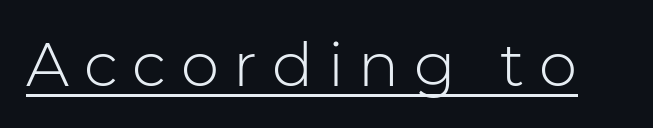
{"serif": "no", "italic": "no", "bold": "no", "weight": "light", "width": "normal", "stroke_contrast": "low", "x_height": "medium", "monospaced": "no", "underline": "yes", "letter_spacing": "wide", "letter_spacing_em": 0.24, "glyph_px": 61}
